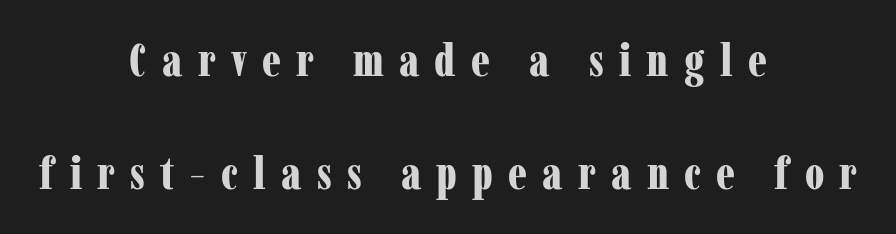
The image shows 46 px bold, condensed serif type, upright; set centered, loose line spacing (2.46x), unusually wide letter spacing (+0.33 em), not underlined; low stroke contrast and a medium x-height.
